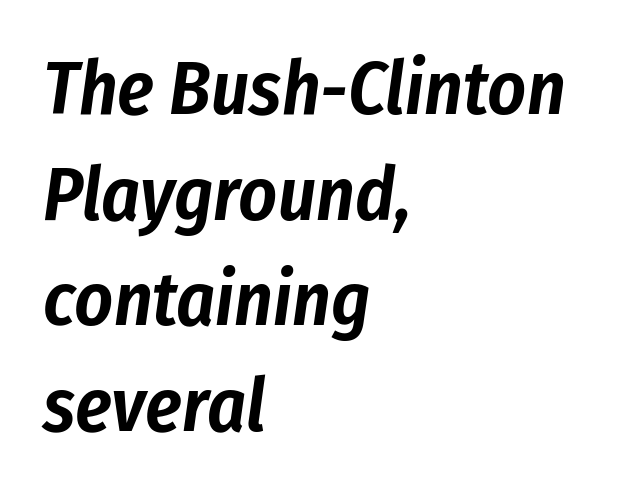
Q: Is the text italic (slanted)? A: Yes, it leans right by about 8 degrees.
Q: Is the text underlined? A: No.
Q: How is the paragraph aligned? A: Left-aligned.
Q: Is the spacing between letters normal or unusually wide? A: Normal.
Q: Is the spacing between lines tight, normal or loose? A: Normal.
Q: Width (condensed, normal, or wide)? A: Condensed.
Q: Stroke contrast? A: Low.
Q: x-height? A: Medium.
Q: Monospaced? A: No.
